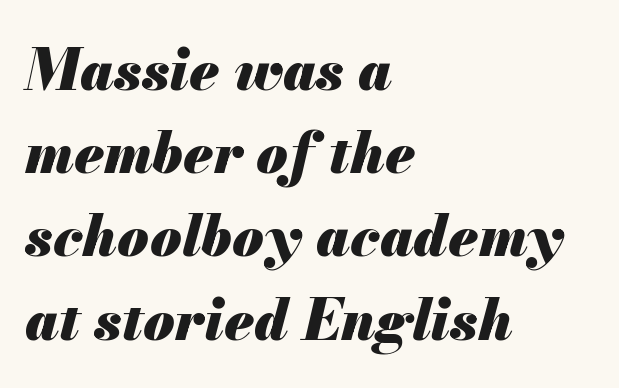
Q: Is the text bold? A: Yes.
Q: Is the text italic (slanted)? A: Yes, it leans right by about 13 degrees.
Q: Is the text underlined? A: No.
Q: How is the paragraph aligned? A: Left-aligned.
Q: Is the spacing between letters normal or unusually wide? A: Normal.
Q: Is the spacing between lines tight, normal or loose? A: Normal.
Q: Width (condensed, normal, or wide)? A: Normal.
Q: Stroke contrast? A: Medium.
Q: x-height? A: Small.
Q: Monospaced? A: No.
